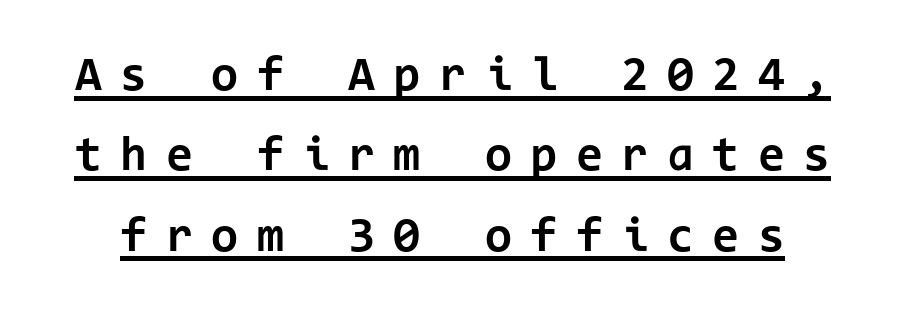
{"serif": "no", "italic": "no", "bold": "yes", "weight": "bold", "width": "normal", "stroke_contrast": "low", "x_height": "medium", "monospaced": "yes", "underline": "yes", "line_spacing": "normal", "line_spacing_ratio": 1.64, "letter_spacing": "wide", "letter_spacing_em": 0.38, "glyph_px": 49}
